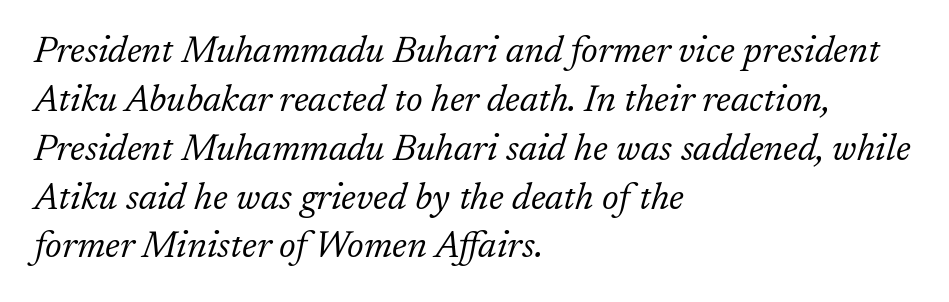
Q: Is the text bold? A: No.
Q: Is the text italic (slanted)? A: Yes, it leans right by about 17 degrees.
Q: Is the typeface a serif or a sans-serif typeface? A: Serif.
Q: Is the text underlined? A: No.
Q: How is the paragraph aligned? A: Left-aligned.
Q: Is the spacing between letters normal or unusually wide? A: Normal.
Q: Is the spacing between lines tight, normal or loose? A: Normal.
Q: Width (condensed, normal, or wide)? A: Normal.
Q: Stroke contrast? A: Low.
Q: x-height? A: Medium.
Q: Monospaced? A: No.
